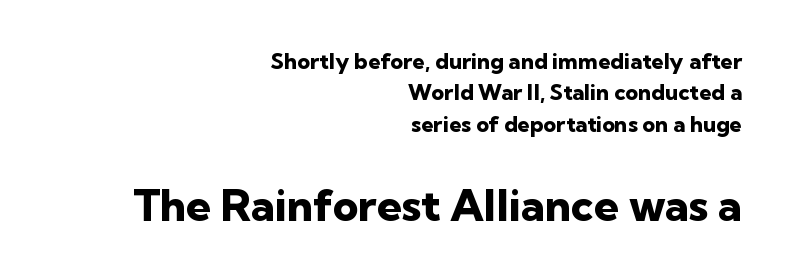
The image shows 44 px heavy sans-serif type, upright; set right-aligned, normal line spacing (1.43x), normal letter spacing, not underlined; the second (bottom) block is 2.0x larger; low stroke contrast and a medium x-height.
